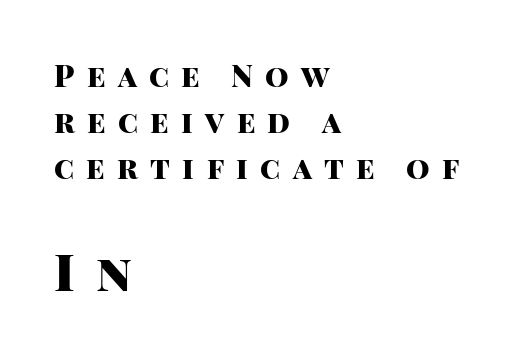
{"serif": "no", "italic": "no", "bold": "yes", "weight": "heavy", "width": "normal", "stroke_contrast": "high", "x_height": "large", "monospaced": "no", "underline": "no", "align": "left", "line_spacing": "normal", "line_spacing_ratio": 1.54, "letter_spacing": "wide", "letter_spacing_em": 0.41, "larger_block": "second", "size_ratio": 1.73, "glyph_px": 52}
